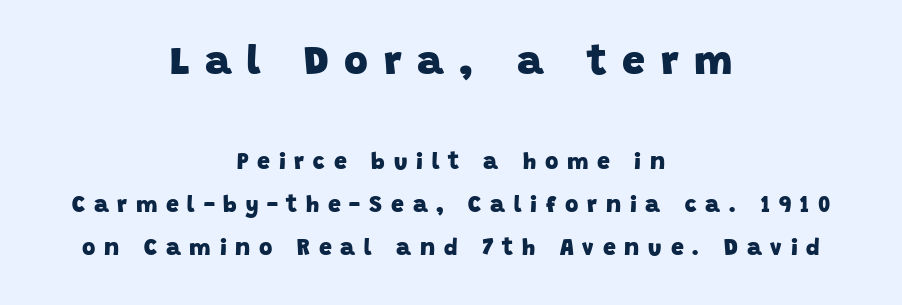
{"serif": "no", "bold": "yes", "weight": "heavy", "width": "normal", "stroke_contrast": "low", "x_height": "large", "monospaced": "no", "underline": "no", "align": "center", "line_spacing_ratio": 1.86, "letter_spacing": "wide", "letter_spacing_em": 0.38, "larger_block": "first", "size_ratio": 1.78, "glyph_px": 41}
